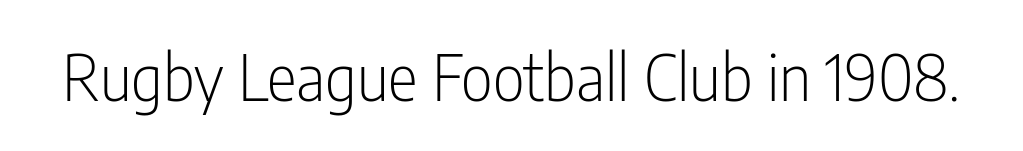
Proportional: the letters do not fall into vertical columns. I'd call this a sans setting — the letters go barefoot. Bold? No — there's no thickening of the strokes. Short note: letters normally spaced. This sample uses an upright cut, with every glyph sitting square on the baseline.
